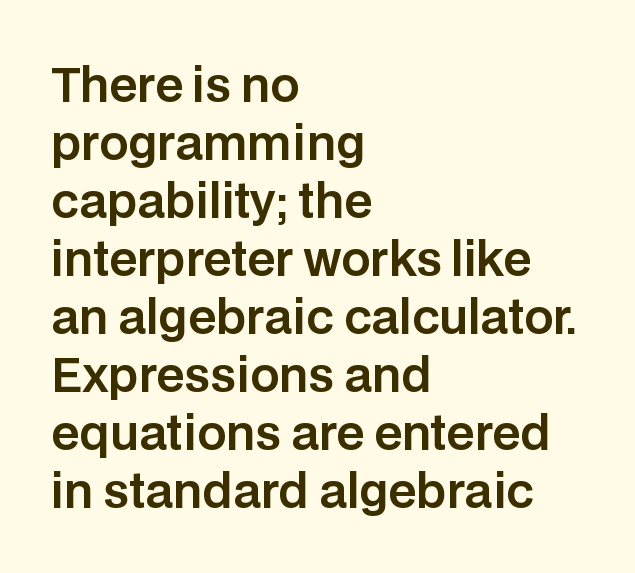
Q: Is the text italic (slanted)? A: No, it is upright.
Q: Is the typeface a serif or a sans-serif typeface? A: Sans-serif.
Q: Is the text underlined? A: No.
Q: How is the paragraph aligned? A: Left-aligned.
Q: Is the spacing between letters normal or unusually wide? A: Normal.
Q: Is the spacing between lines tight, normal or loose? A: Normal.
Q: Width (condensed, normal, or wide)? A: Normal.
Q: Stroke contrast? A: Low.
Q: x-height? A: Large.
Q: Monospaced? A: No.
